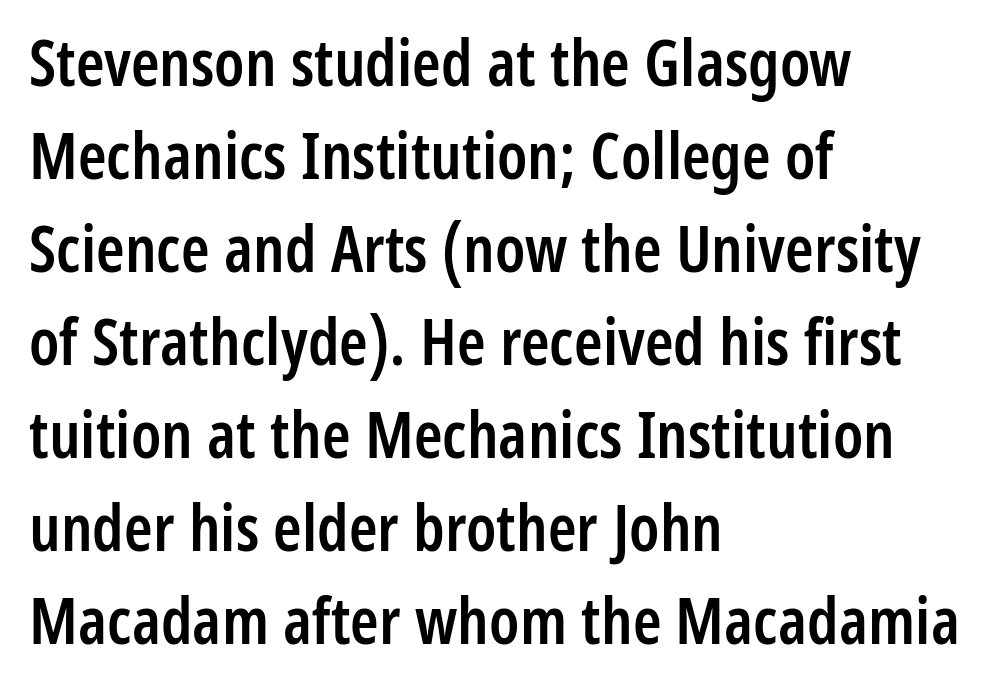
The image shows 65 px semibold, condensed sans-serif type, upright; set left-aligned, normal line spacing (1.43x), normal letter spacing, not underlined; low stroke contrast and a medium x-height.
